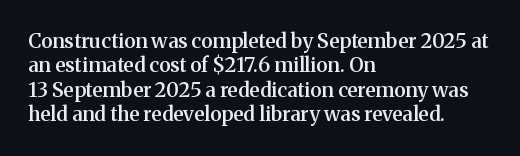
A typesetter would mark this as roman, not italic. Standard letterfit; no display-style spreading of the glyphs. This is the in-between weight designers call semibold or demi. The rendering anchors every line to the left-hand side. The area under the type is left untouched.
